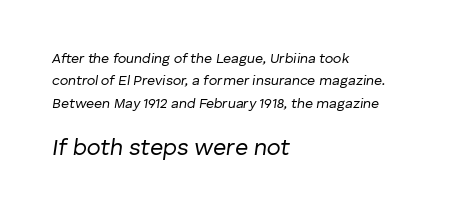
{"italic": "yes", "lean": "right", "slant_degrees": 8, "bold": "no", "underline": "no", "align": "left", "line_spacing": "normal", "line_spacing_ratio": 1.59, "letter_spacing": "normal", "letter_spacing_em": 0.0, "larger_block": "second", "size_ratio": 1.64, "glyph_px": 23}
